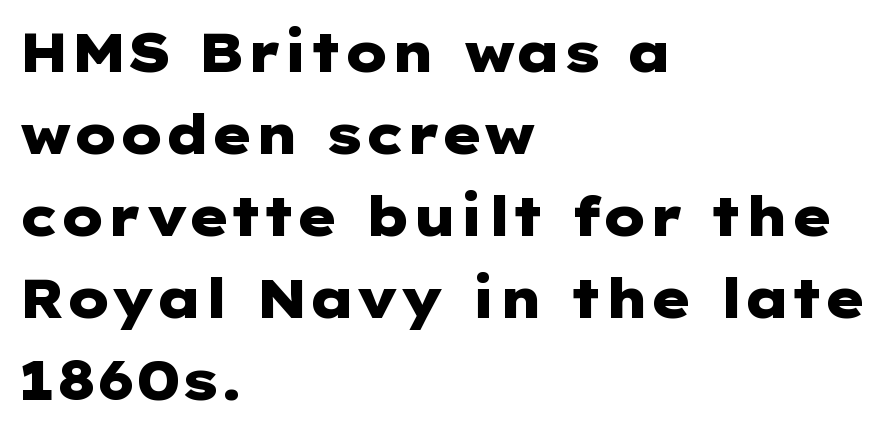
The letters are bold, with thick, heavy strokes. The specimen omits any rule beneath the text block's lines. Observe the absence of serifs on each vertical stroke in this sample. Normally led — the rows are evenly, conventionally spaced. These lines were composed using upright roman letters.
